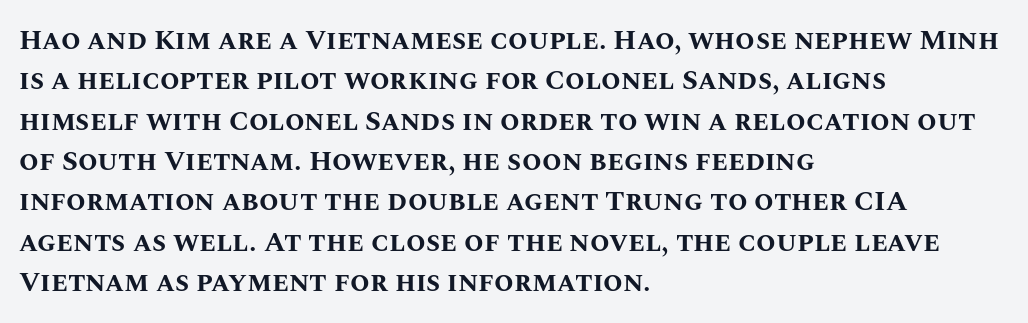
Q: Is the text bold? A: Yes.
Q: Is the text italic (slanted)? A: No, it is upright.
Q: Is the text underlined? A: No.
Q: How is the paragraph aligned? A: Left-aligned.
Q: Is the spacing between letters normal or unusually wide? A: Normal.
Q: Is the spacing between lines tight, normal or loose? A: Normal.
Q: Width (condensed, normal, or wide)? A: Normal.
Q: Stroke contrast? A: Medium.
Q: x-height? A: Large.
Q: Monospaced? A: No.
